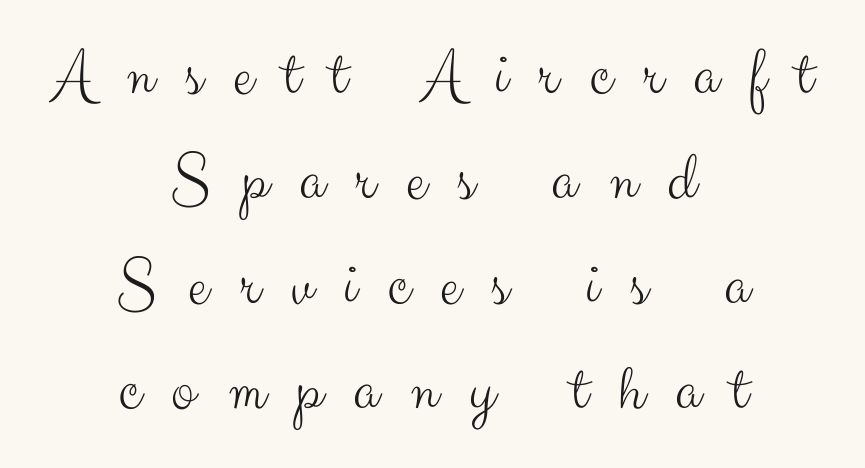
Q: Is the text bold? A: No.
Q: Is the text italic (slanted)? A: Yes.
Q: Is the typeface a serif or a sans-serif typeface? A: Sans-serif.
Q: Is the text underlined? A: No.
Q: How is the paragraph aligned? A: Centered.
Q: Is the spacing between letters normal or unusually wide? A: Unusually wide.
Q: Is the spacing between lines tight, normal or loose? A: Normal.
Q: Width (condensed, normal, or wide)? A: Normal.
Q: Stroke contrast? A: Medium.
Q: x-height? A: Small.
Q: Monospaced? A: No.
